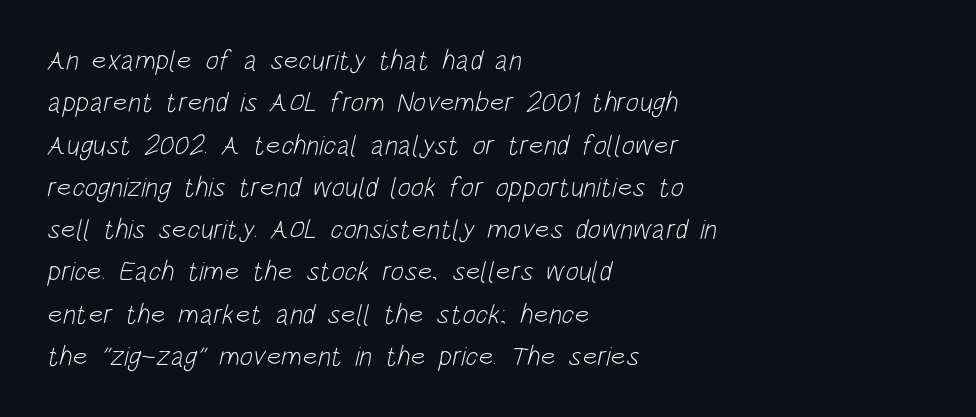
Q: Is the text bold? A: No.
Q: Is the typeface a serif or a sans-serif typeface? A: Sans-serif.
Q: Is the text underlined? A: No.
Q: How is the paragraph aligned? A: Left-aligned.
Q: Is the spacing between letters normal or unusually wide? A: Normal.
Q: Is the spacing between lines tight, normal or loose? A: Normal.
Q: Width (condensed, normal, or wide)? A: Condensed.
Q: Stroke contrast? A: Low.
Q: x-height? A: Large.
Q: Monospaced? A: No.
